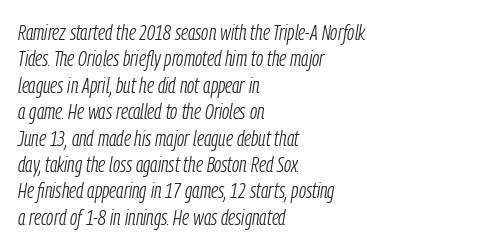
The image shows 22 px text type, italic (leaning right); set left-aligned, line spacing 1.2x, normal letter spacing, not underlined.
